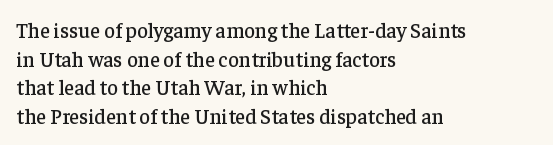
The rendering keeps characters at their native spacing. Does the lettering tilt? It doesn't — this is upright. Descender tails drop into unmarked territory. The lines sit at an ordinary, default distance from one another. One-word summary of the alignment: left.
